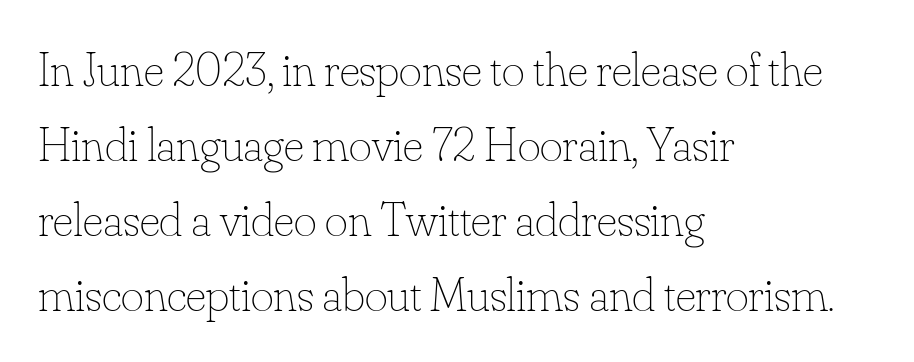
The image shows 49 px thin type, upright; set left-aligned, normal line spacing (1.53x), normal letter spacing, not underlined; low stroke contrast and a small x-height.
